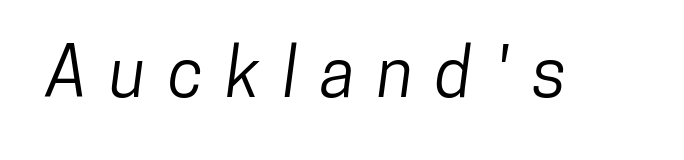
Q: Is the typeface a serif or a sans-serif typeface? A: Sans-serif.
Q: Is the text underlined? A: No.
Q: Is the spacing between letters normal or unusually wide? A: Unusually wide.
Q: Width (condensed, normal, or wide)? A: Condensed.
Q: Stroke contrast? A: Low.
Q: x-height? A: Medium.
Q: Monospaced? A: No.
